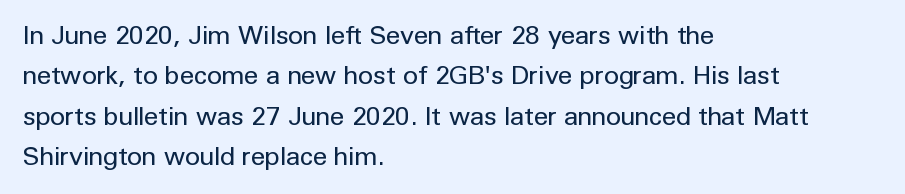
Q: Is the text bold? A: No.
Q: Is the text italic (slanted)? A: No, it is upright.
Q: Is the text underlined? A: No.
Q: How is the paragraph aligned? A: Left-aligned.
Q: Is the spacing between letters normal or unusually wide? A: Normal.
Q: Is the spacing between lines tight, normal or loose? A: Normal.
